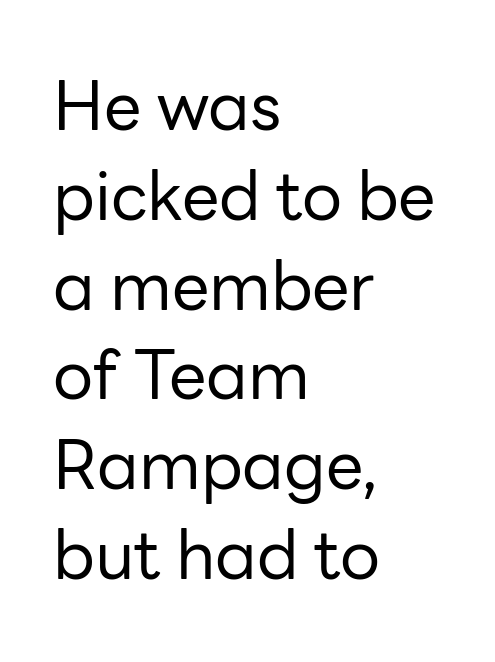
Upright lettering throughout. Is this a sans? Yes — the strokes have no serifs. A classic flush-left, rag-right setting is used for this passage. The gap between lines stays unmarked. The block of text has a typical density, with ordinary space between rows. Do the characters align in a grid? No, the font is proportional.
